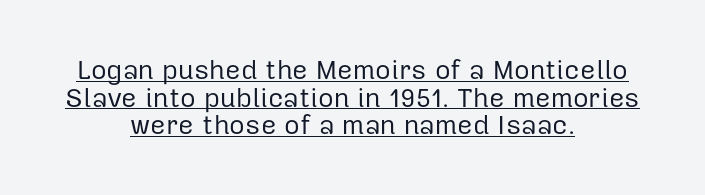
Leading is clearly below the norm, producing a dense column. The passage shown has conventional tracking throughout. Emphasis is given by a line drawn under the lettering. Letters have the restrained weight of plain body copy at most. Ordinary non-slanted type is in use.
